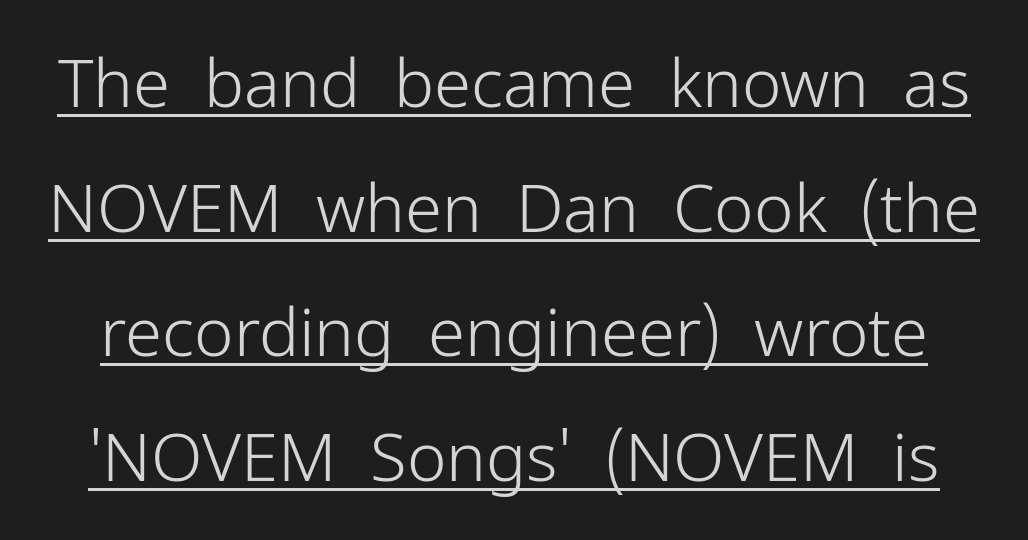
Q: Is the text bold? A: No.
Q: Is the text italic (slanted)? A: No, it is upright.
Q: Is the typeface a serif or a sans-serif typeface? A: Sans-serif.
Q: Is the text underlined? A: Yes.
Q: Is the spacing between letters normal or unusually wide? A: Normal.
Q: Width (condensed, normal, or wide)? A: Normal.
Q: Stroke contrast? A: Low.
Q: x-height? A: Medium.
Q: Monospaced? A: No.
